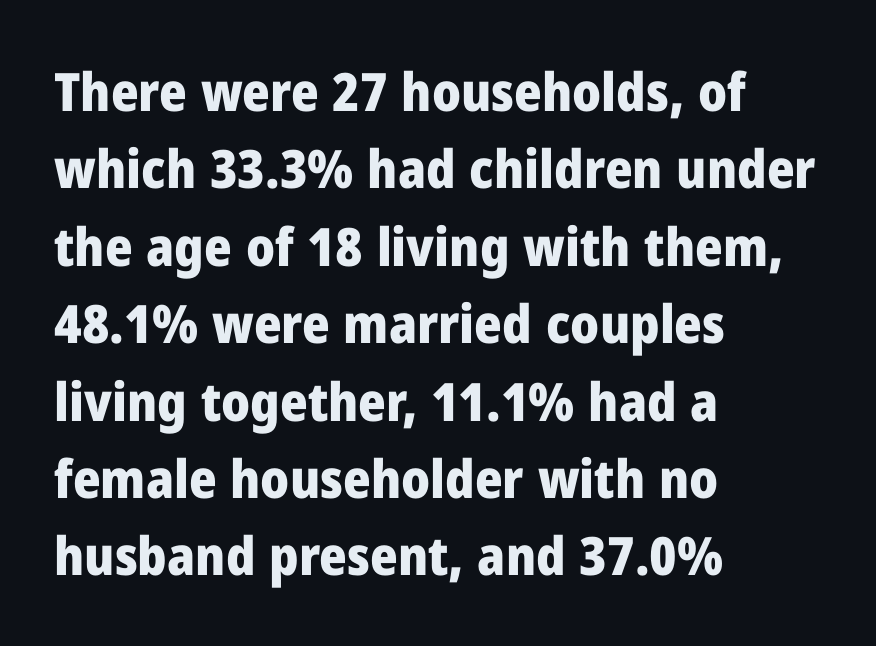
Each glyph is drawn with heavy, bold strokes. These lines were composed using upright roman letters. Just letters on the line, the space beneath them empty. Reading down the column, the eye jumps a familiar distance to each next line.
